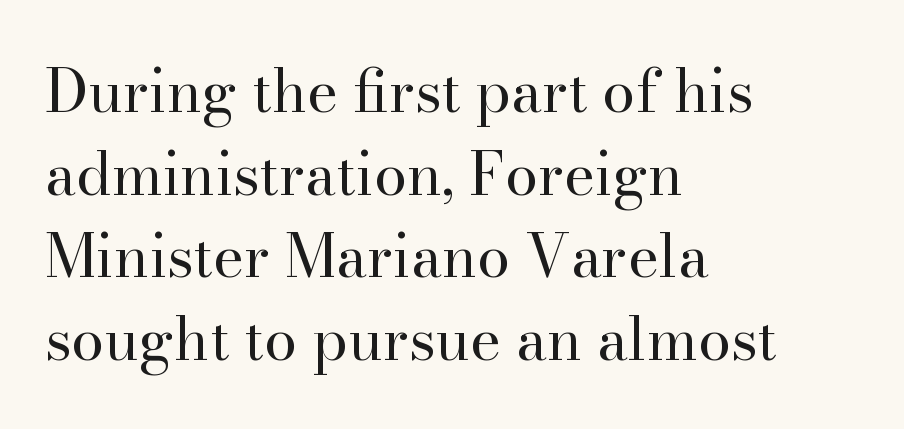
The image shows 59 px regular-weight serif type, upright; set left-aligned, normal line spacing (1.4x), normal letter spacing, not underlined; high stroke contrast and a small x-height.
